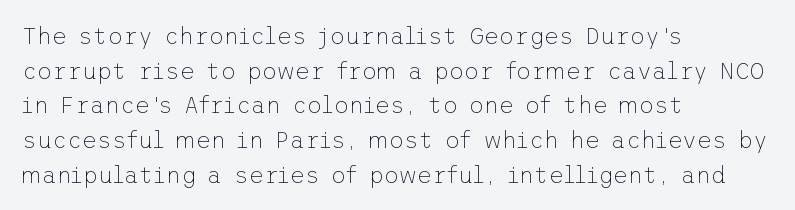
{"italic": "no", "bold": "no", "underline": "no", "align": "left", "line_spacing": "normal", "line_spacing_ratio": 1.51, "letter_spacing": "normal", "letter_spacing_em": 0.0, "glyph_px": 23}
